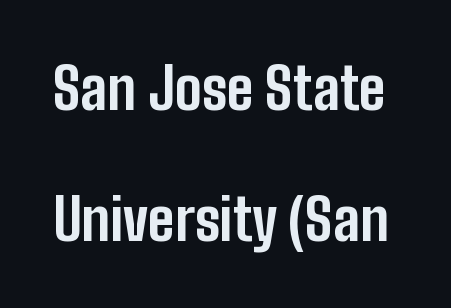
The image shows 57 px bold, condensed sans-serif type, upright; set loose line spacing (2.3x), normal letter spacing, not underlined; low stroke contrast and a medium x-height.
